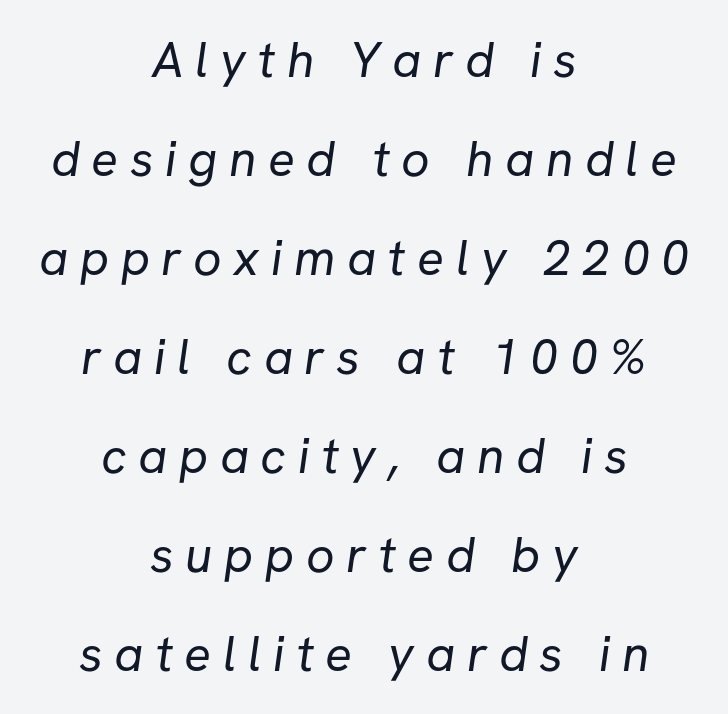
Q: Is the text bold? A: No.
Q: Is the typeface a serif or a sans-serif typeface? A: Sans-serif.
Q: Is the text underlined? A: No.
Q: How is the paragraph aligned? A: Centered.
Q: Is the spacing between letters normal or unusually wide? A: Unusually wide.
Q: Is the spacing between lines tight, normal or loose? A: Loose.
Q: Width (condensed, normal, or wide)? A: Normal.
Q: Stroke contrast? A: Low.
Q: x-height? A: Medium.
Q: Monospaced? A: No.
